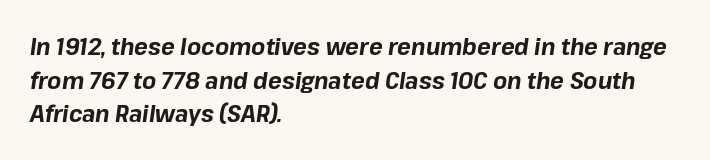
The image shows 23 px bold type, italic (leaning right); set left-aligned, normal line spacing (1.46x), normal letter spacing, not underlined.
